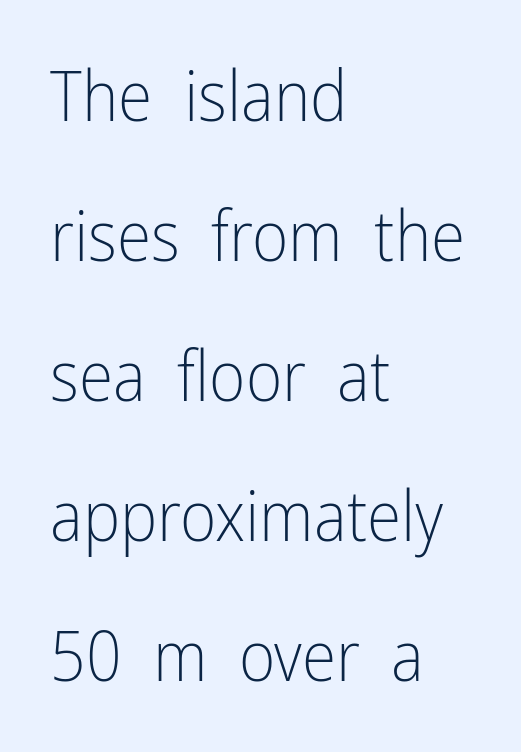
{"serif": "no", "italic": "no", "bold": "no", "weight": "light", "width": "condensed", "stroke_contrast": "low", "x_height": "medium", "monospaced": "no", "underline": "no", "align": "left", "line_spacing": "loose", "line_spacing_ratio": 2.0, "letter_spacing": "normal", "letter_spacing_em": 0.0, "glyph_px": 70}
